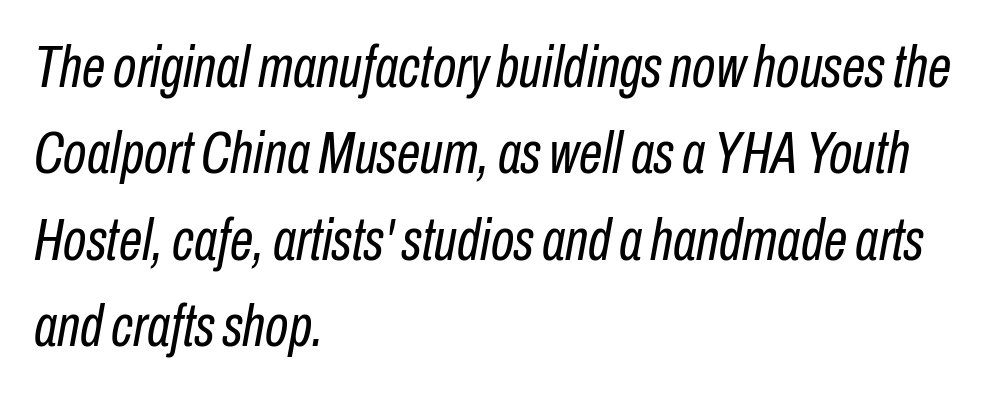
Q: Is the text bold? A: No.
Q: Is the text italic (slanted)? A: Yes, it leans right by about 10 degrees.
Q: Is the text underlined? A: No.
Q: How is the paragraph aligned? A: Left-aligned.
Q: Is the spacing between letters normal or unusually wide? A: Normal.
Q: Is the spacing between lines tight, normal or loose? A: Normal.
Q: Width (condensed, normal, or wide)? A: Condensed.
Q: Stroke contrast? A: Low.
Q: x-height? A: Medium.
Q: Monospaced? A: No.
